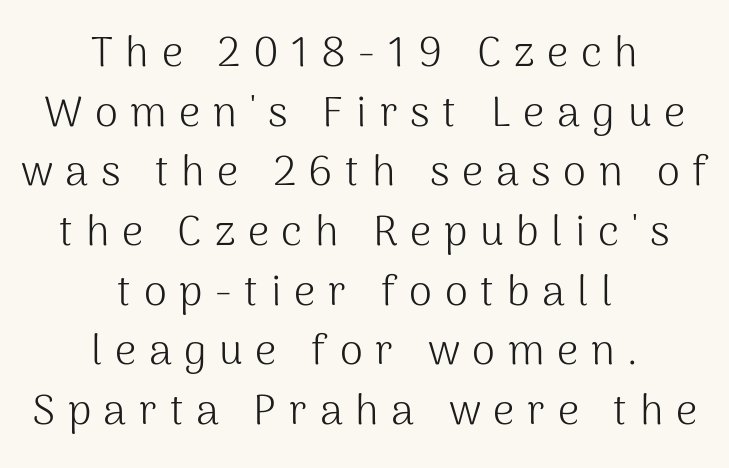
Q: Is the text bold? A: No.
Q: Is the text italic (slanted)? A: No, it is upright.
Q: Is the typeface a serif or a sans-serif typeface? A: Sans-serif.
Q: Is the text underlined? A: No.
Q: How is the paragraph aligned? A: Centered.
Q: Is the spacing between letters normal or unusually wide? A: Unusually wide.
Q: Is the spacing between lines tight, normal or loose? A: Normal.
Q: Width (condensed, normal, or wide)? A: Normal.
Q: Stroke contrast? A: Medium.
Q: x-height? A: Medium.
Q: Monospaced? A: No.
